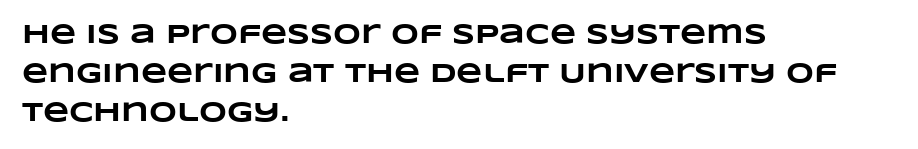
The image shows 27 px bold type; set left-aligned, normal line spacing (1.44x), normal letter spacing, not underlined.
